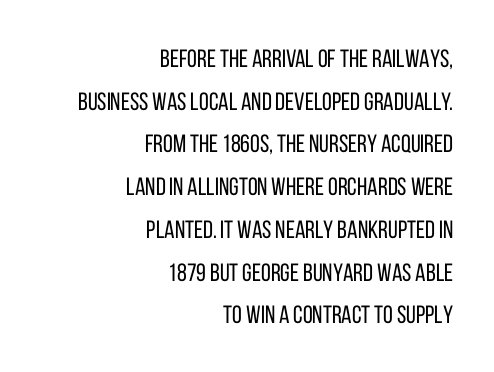
Honestly, the letter spacing is just normal — you wouldn't notice it. Posture: upright roman. The words here are not underlined. The weight would be labelled regular, book, light, or lighter still. A flush-right, rag-left setting is used for this passage.
